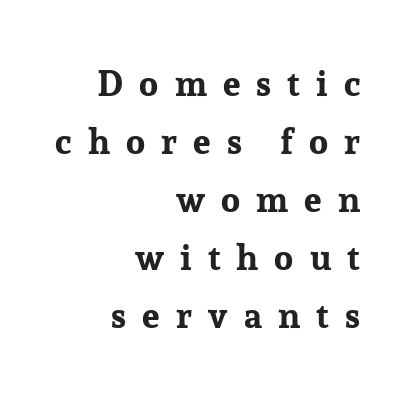
The lines are quadded right. Caption: expanded tracking, letters set apart. Is there much room between lines? A standard amount, neither cramped nor airy. You could not count columns in this text — the font is proportionally spaced.
